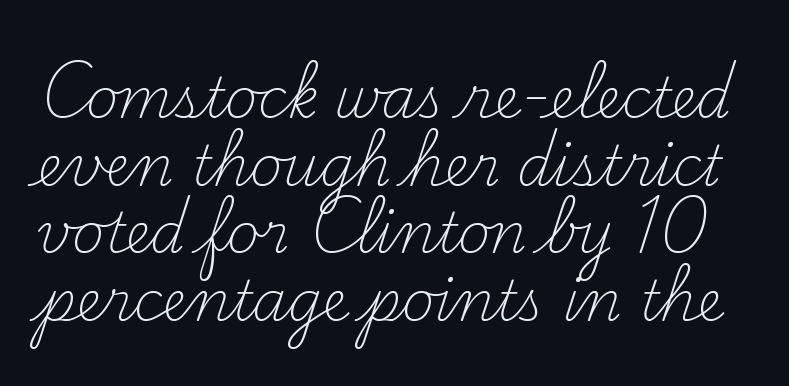
The image shows 55 px light type; set line spacing 1.23x, normal letter spacing, not underlined; medium stroke contrast and a small x-height.
